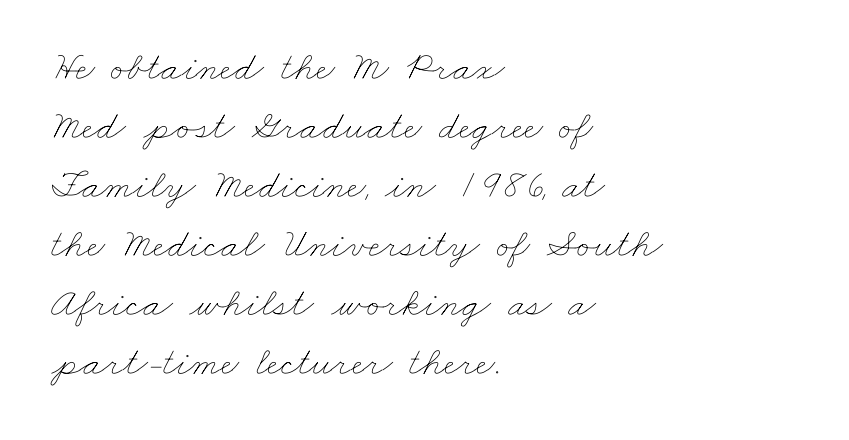
{"bold": "no", "weight": "thin", "width": "wide", "stroke_contrast": "low", "x_height": "small", "monospaced": "no", "underline": "no", "align": "left", "line_spacing": "normal", "line_spacing_ratio": 1.44, "letter_spacing": "normal", "letter_spacing_em": 0.0, "glyph_px": 41}
